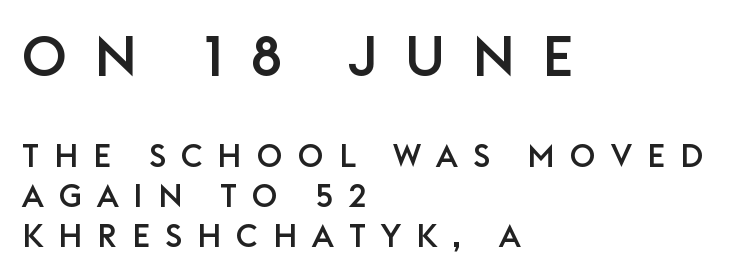
The image shows 56 px sans-serif type, upright; set left-aligned, line spacing 1.24x, unusually wide letter spacing (+0.47 em), not underlined; the first (top) block is 1.75x larger; low stroke contrast and a large x-height.
